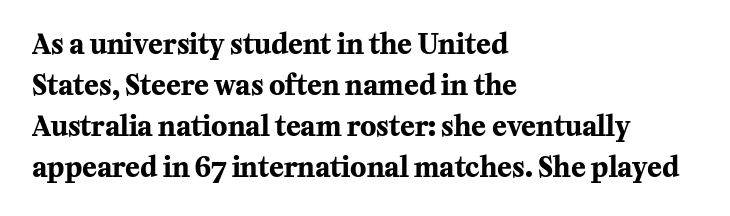
The image shows 27 px bold type, upright; set left-aligned, normal line spacing (1.52x), normal letter spacing, not underlined.
